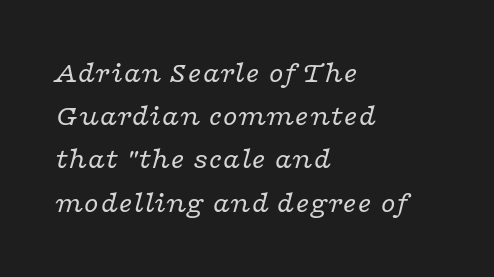
Character widths vary here, with narrow letters taking less room than wide ones. Glyph-to-glyph distance matches everyday printed text. The face used here is seriffed, in the tradition of book romans. Unmarked baselines from the first word to the last.
